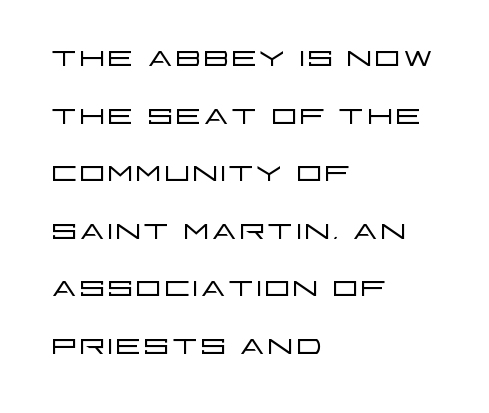
{"serif": "no", "italic": "no", "bold": "no", "weight": "light", "width": "wide", "stroke_contrast": "low", "x_height": "large", "monospaced": "no", "underline": "no", "align": "left", "line_spacing": "normal", "line_spacing_ratio": 1.37, "letter_spacing": "normal", "letter_spacing_em": 0.0, "glyph_px": 42}
